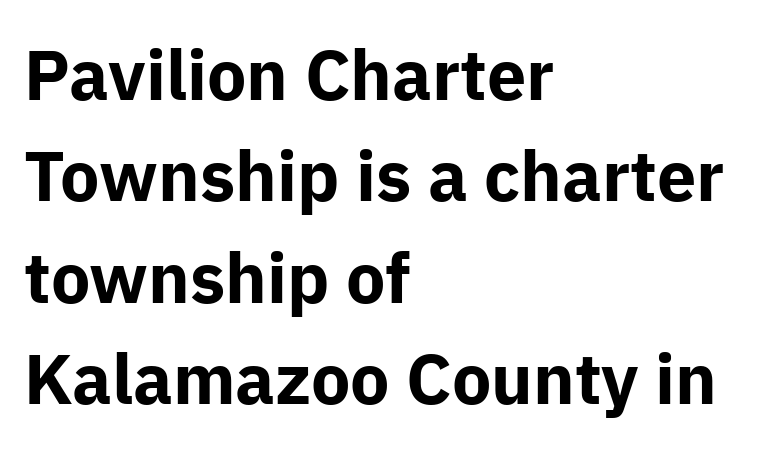
{"serif": "no", "italic": "no", "bold": "yes", "weight": "bold", "width": "normal", "stroke_contrast": "low", "x_height": "medium", "monospaced": "no", "underline": "no", "align": "left", "line_spacing": "normal", "line_spacing_ratio": 1.45, "letter_spacing": "normal", "letter_spacing_em": 0.0, "glyph_px": 70}
